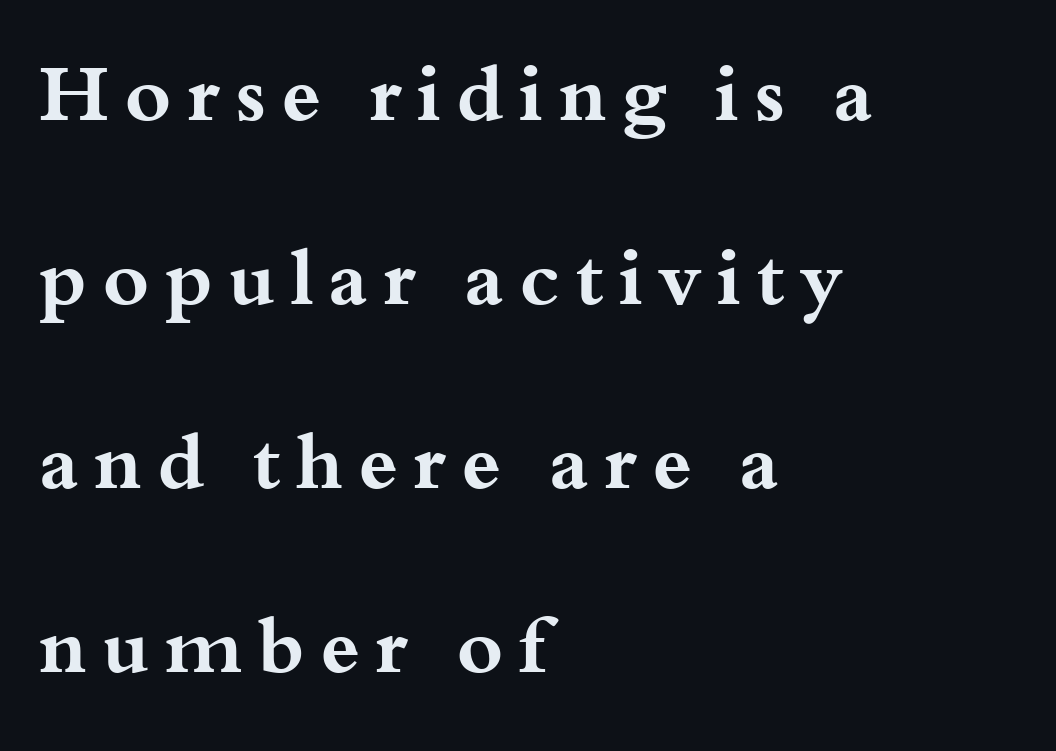
The image shows 79 px bold, wide serif type, upright; set left-aligned, loose line spacing (2.33x), not underlined; medium stroke contrast and a small x-height.
